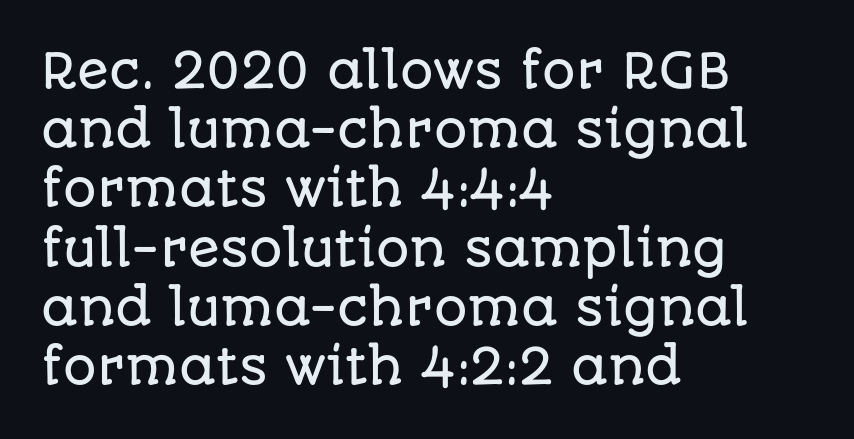
The specimen omits any rule beneath the text block's lines. Stroke terminals: plain, sans-serif. This is roman type, the default non-slanted kind. Horizontal alignment here is leftward, the default for most running prose. Spacing verdict: proportional, widths tailored to each character. The type is set solid horizontally, with unmodified tracking.
